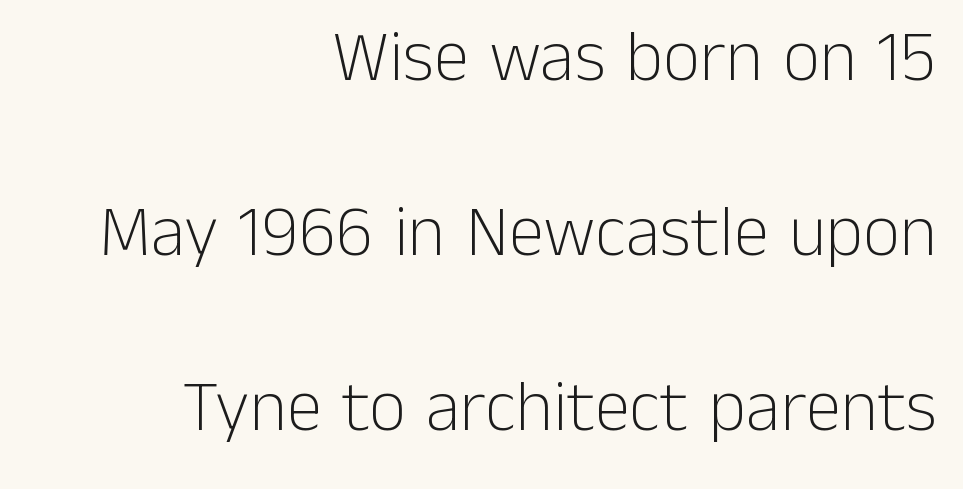
Q: Is the text bold? A: No.
Q: Is the text italic (slanted)? A: No, it is upright.
Q: Is the typeface a serif or a sans-serif typeface? A: Sans-serif.
Q: Is the text underlined? A: No.
Q: How is the paragraph aligned? A: Right-aligned.
Q: Is the spacing between letters normal or unusually wide? A: Normal.
Q: Is the spacing between lines tight, normal or loose? A: Loose.
Q: Width (condensed, normal, or wide)? A: Normal.
Q: Stroke contrast? A: Low.
Q: x-height? A: Medium.
Q: Monospaced? A: No.
